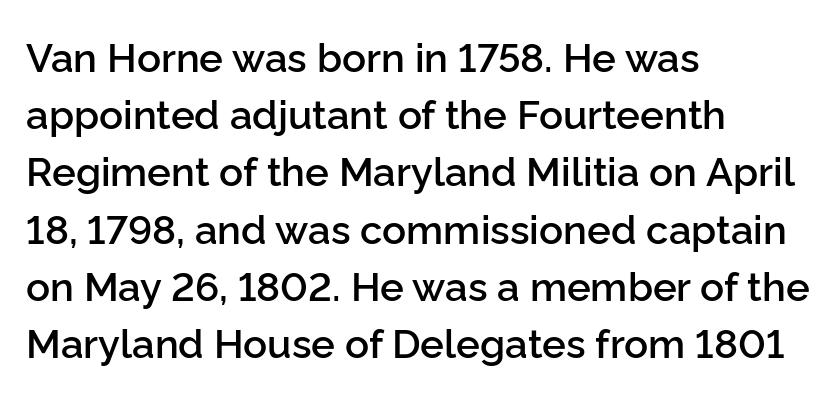
Q: Is the text bold? A: Semi-bold.
Q: Is the text italic (slanted)? A: No, it is upright.
Q: Is the typeface a serif or a sans-serif typeface? A: Sans-serif.
Q: Is the text underlined? A: No.
Q: How is the paragraph aligned? A: Left-aligned.
Q: Is the spacing between letters normal or unusually wide? A: Normal.
Q: Is the spacing between lines tight, normal or loose? A: Normal.
Q: Width (condensed, normal, or wide)? A: Normal.
Q: Stroke contrast? A: Low.
Q: x-height? A: Medium.
Q: Monospaced? A: No.
